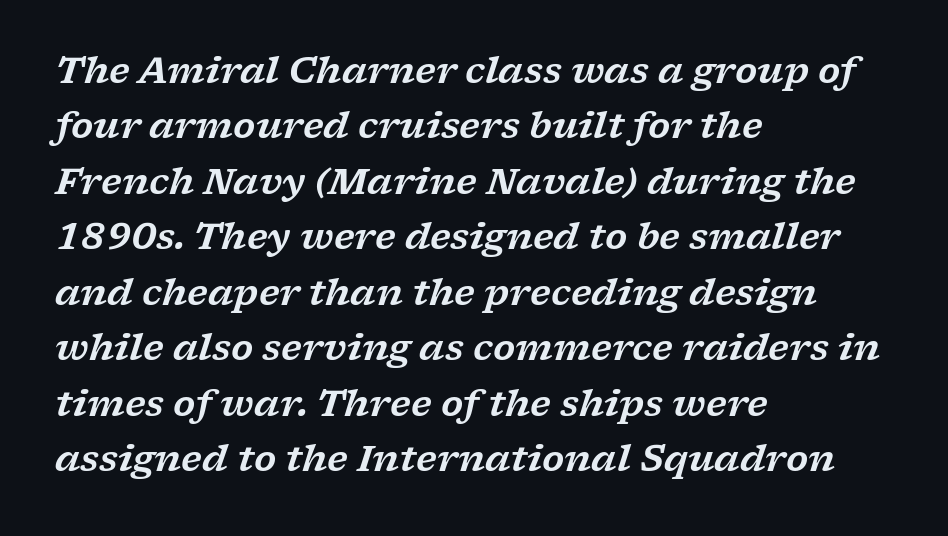
The image shows 36 px wide serif type, italic (leaning right); set left-aligned, normal line spacing (1.54x), normal letter spacing, not underlined; low stroke contrast and a medium x-height.
